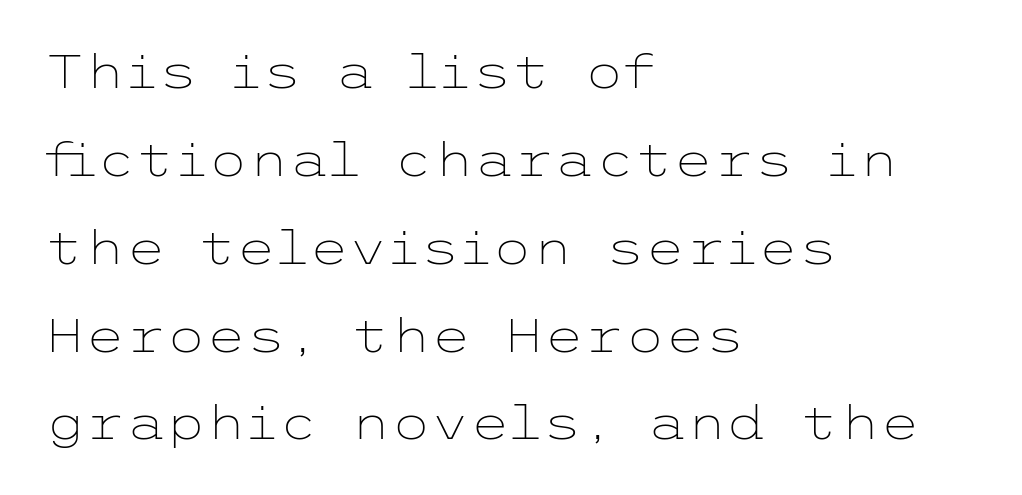
The block of text is sparse from top to bottom, with ample space between rows. The gap between lines stays unmarked. The text was rendered using a sans face with plain stroke endings. The gaps between neighbouring characters are ordinary and unremarkable.
